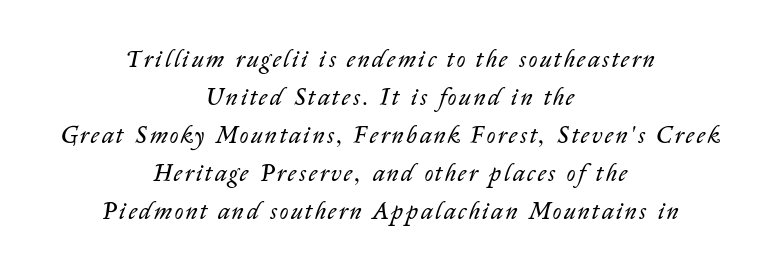
Counters stay open thanks to moderate or lighter strokes. Descender tails drop into unmarked territory. Normally led — the rows are evenly, conventionally spaced. The lines in this sample share a center point and differ in where they start and stop. Slanted lettering throughout.
